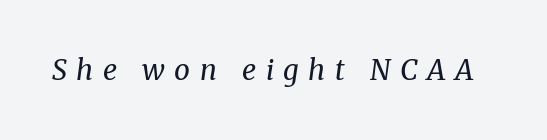
Q: Is the text bold? A: No.
Q: Is the text italic (slanted)? A: Yes, it leans right by about 8 degrees.
Q: Is the typeface a serif or a sans-serif typeface? A: Serif.
Q: Is the text underlined? A: No.
Q: Is the spacing between letters normal or unusually wide? A: Unusually wide.
Q: Width (condensed, normal, or wide)? A: Normal.
Q: Stroke contrast? A: Medium.
Q: x-height? A: Medium.
Q: Monospaced? A: No.
